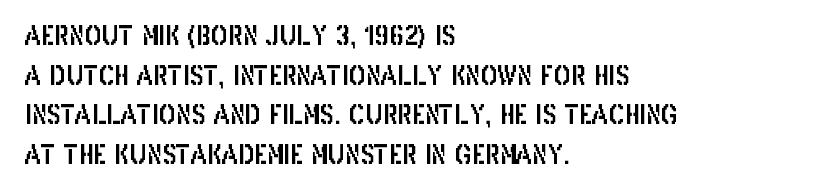
Interline gaps are of average width in this sample. The type sits square on the baseline with zero lean. Just letters on the line, the space beneath them empty. Students, note that the glyphs here touch the page at normal intervals. The rendering anchors every line to the left-hand side.
